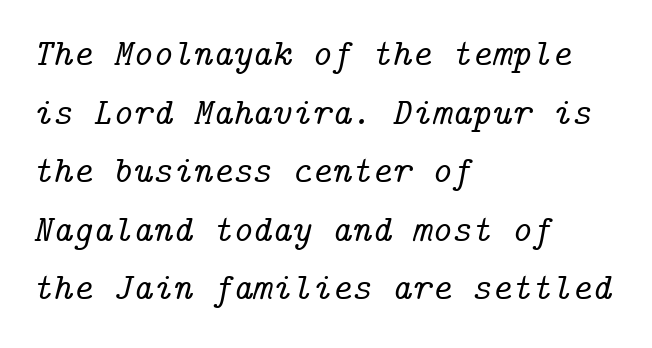
Words float on clear page, feet unadorned. The rendering shows small feet on the letterforms — a serif design. The line texture is even and compact thanks to regular tracking. The lines in this sample share a left origin and differ only in where they stop. The space between consecutive lines is moderate. When letters slant like this, we call the style italic.
